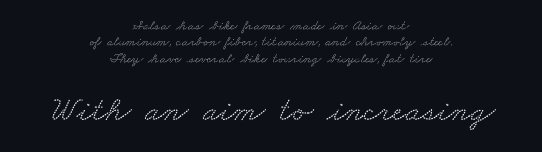
{"serif": "yes", "width": "wide", "stroke_contrast": "low", "x_height": "small", "monospaced": "no", "underline": "no", "align": "center", "line_spacing_ratio": 1.17, "letter_spacing": "normal", "letter_spacing_em": 0.0, "larger_block": "second", "size_ratio": 2.5, "glyph_px": 35}
